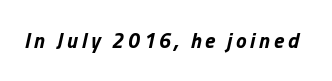
The whole block is typeset with a tilt. Plenty of ink on the page — the face is bold. The strip under each line holds only bare page.
